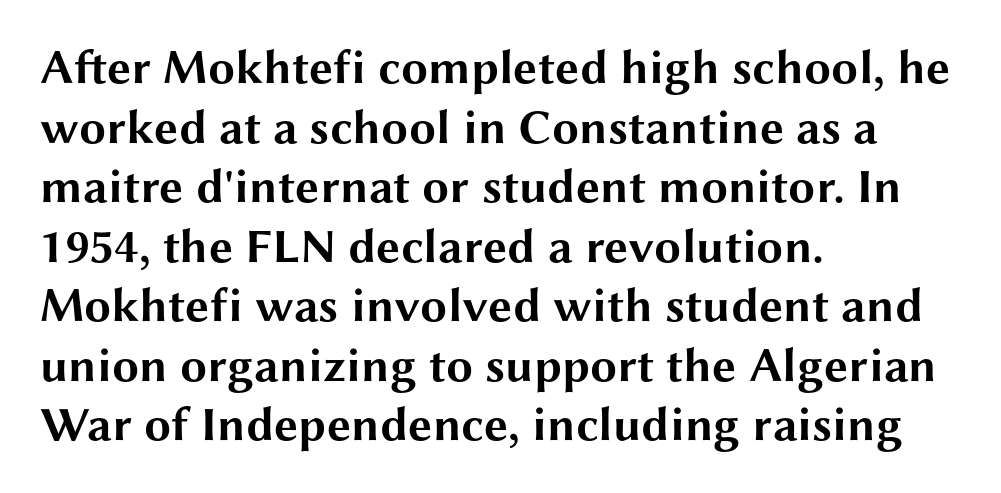
{"serif": "no", "italic": "no", "bold": "yes", "weight": "bold", "width": "wide", "stroke_contrast": "medium", "x_height": "medium", "monospaced": "no", "underline": "no", "align": "left", "line_spacing_ratio": 1.24, "letter_spacing": "normal", "letter_spacing_em": 0.0, "glyph_px": 48}
